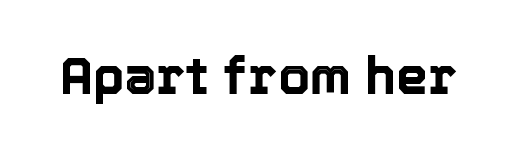
Just letters on the line, the space beneath them empty. The passage shown is typed in a proportional face where columns would drift. This is roman type, the default non-slanted kind. Is the letter spacing exaggerated? No — it looks like the ordinary default.
